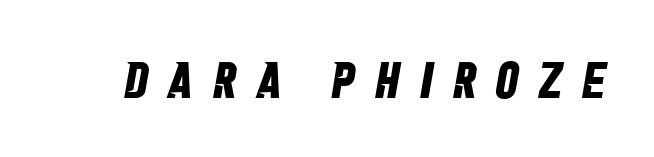
{"serif": "no", "bold": "yes", "weight": "bold", "width": "condensed", "stroke_contrast": "low", "x_height": "large", "monospaced": "no", "underline": "no", "letter_spacing": "wide", "letter_spacing_em": 0.4, "glyph_px": 51}
